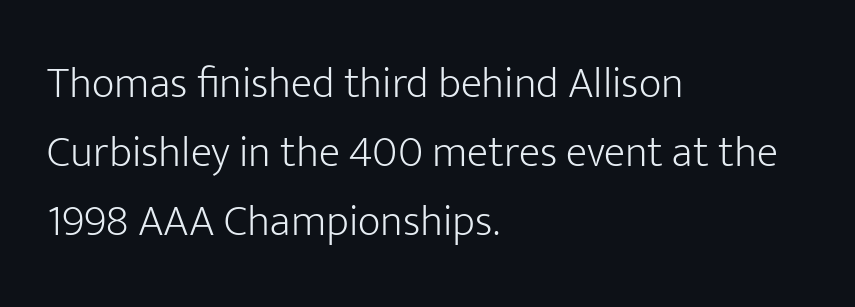
The image shows 44 px light sans-serif type, upright; set left-aligned, normal line spacing (1.57x), normal letter spacing, not underlined; low stroke contrast and a medium x-height.
